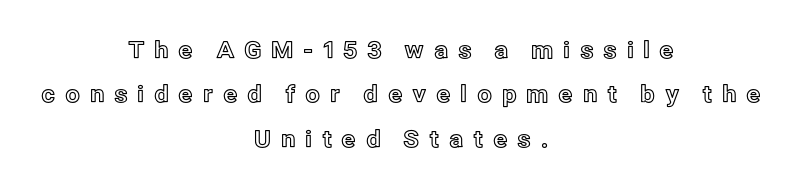
Q: Is the text italic (slanted)? A: No, it is upright.
Q: Is the text underlined? A: No.
Q: How is the paragraph aligned? A: Centered.
Q: Is the spacing between letters normal or unusually wide? A: Unusually wide.
Q: Is the spacing between lines tight, normal or loose? A: Loose.
